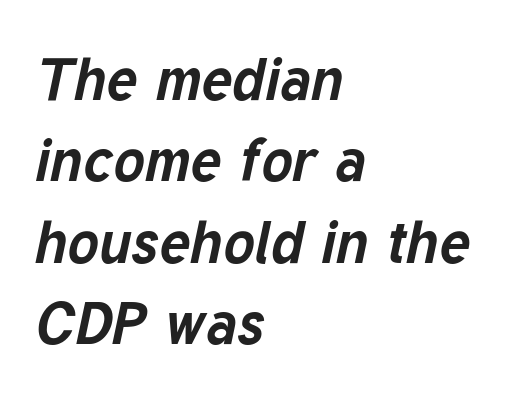
Clear beneath every line of the passage. Words appear dense and cohesive because spacing is normal. Compared with an ordinary text face, these strokes are far heavier — a full bold. Quick note: interline space is typical.
